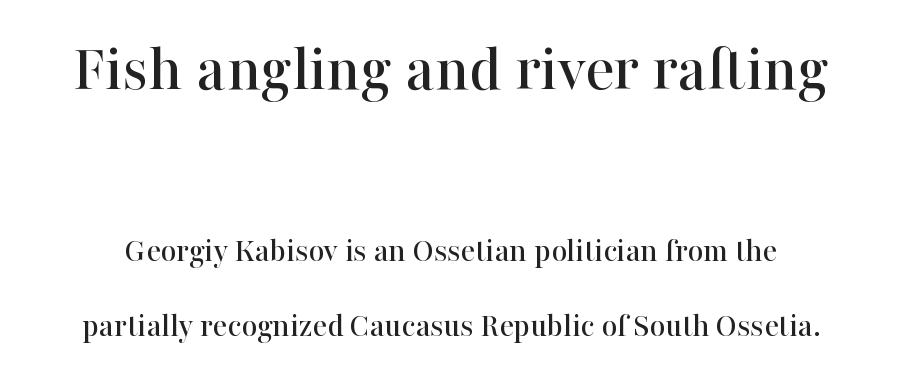
Q: Is the text italic (slanted)? A: No, it is upright.
Q: Is the typeface a serif or a sans-serif typeface? A: Serif.
Q: Is the text underlined? A: No.
Q: Is the spacing between letters normal or unusually wide? A: Normal.
Q: Is the spacing between lines tight, normal or loose? A: Loose.
Q: Which block of text is set in a larger size, the first (top) or the second (bottom)? A: The first (top) one.
Q: Width (condensed, normal, or wide)? A: Normal.
Q: Stroke contrast? A: High.
Q: x-height? A: Medium.
Q: Monospaced? A: No.
